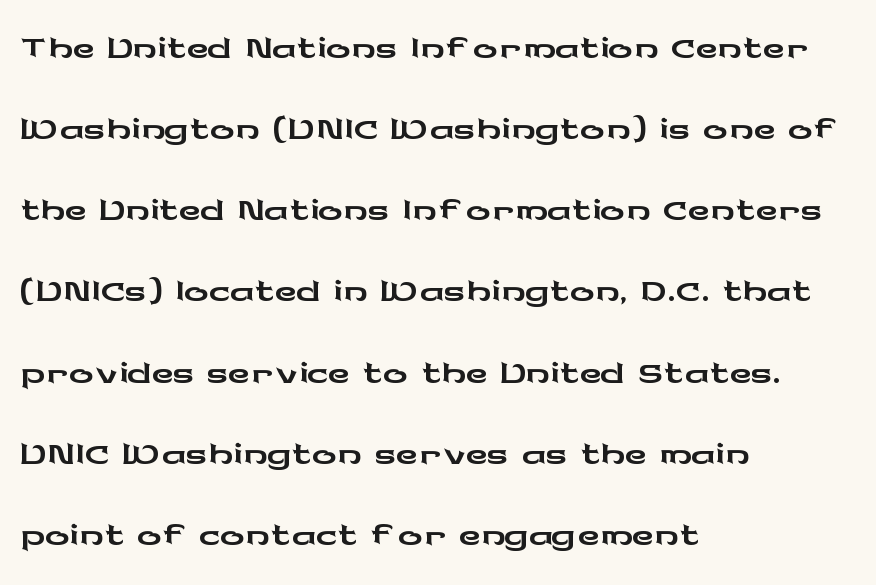
Do the characters align in a grid? No, the font is proportional. Descenders are the only things crossing below the line. This rendering uses left alignment, leaving the right contour irregular. The face used here is a sans, in the tradition of grotesques and geometrics.
